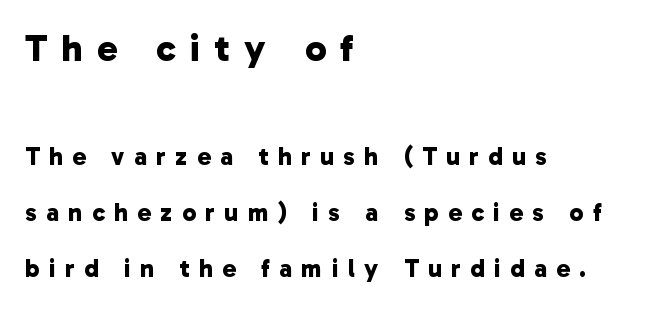
The image shows 38 px bold sans-serif type; set left-aligned, loose line spacing (2.24x), unusually wide letter spacing (+0.38 em), not underlined; the first (top) block is 1.52x larger; low stroke contrast and a medium x-height.
